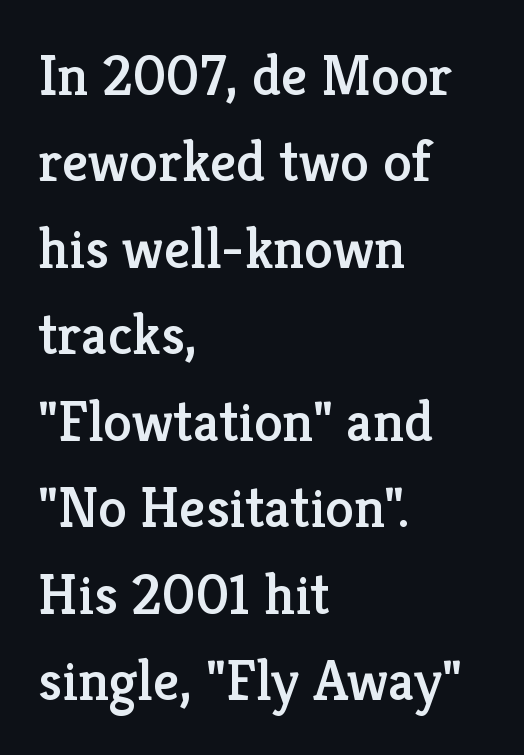
{"serif": "yes", "italic": "no", "width": "normal", "stroke_contrast": "low", "x_height": "medium", "monospaced": "no", "underline": "no", "align": "left", "line_spacing": "normal", "line_spacing_ratio": 1.49, "letter_spacing": "normal", "letter_spacing_em": 0.0, "glyph_px": 58}
